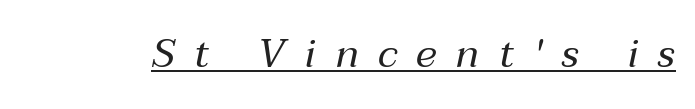
Q: Is the text bold? A: No.
Q: Is the text italic (slanted)? A: Yes, it leans right by about 12 degrees.
Q: Is the text underlined? A: Yes.
Q: Is the spacing between letters normal or unusually wide? A: Unusually wide.
Q: Width (condensed, normal, or wide)? A: Normal.
Q: Stroke contrast? A: Medium.
Q: x-height? A: Medium.
Q: Monospaced? A: No.
